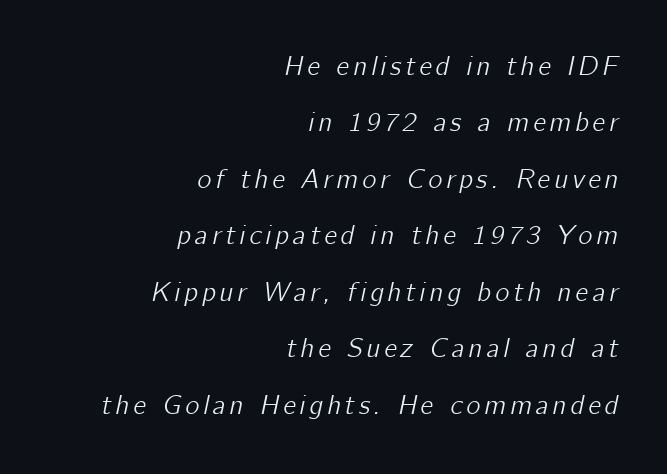
The image shows 27 px text type, italic (leaning right); set right-aligned, loose line spacing (2.09x), not underlined.
